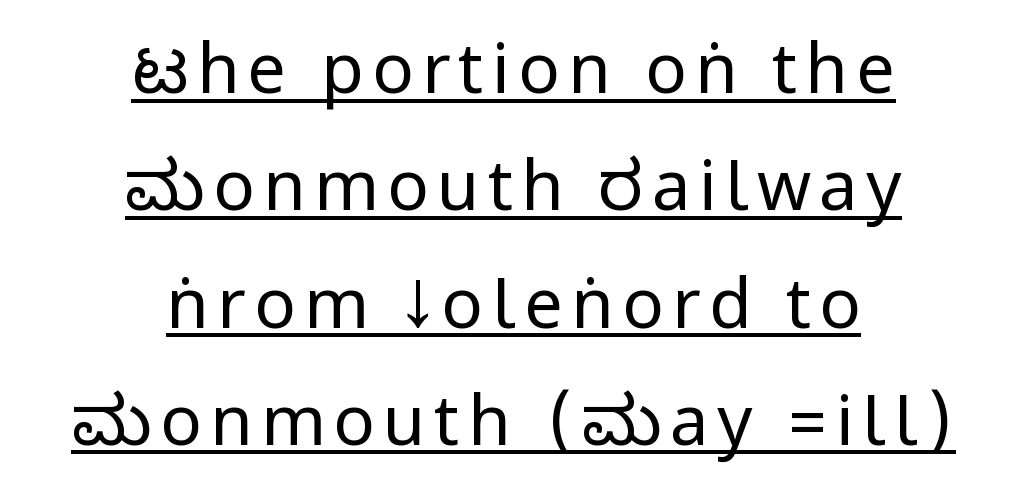
{"serif": "no", "italic": "no", "bold": "no", "weight": "regular", "width": "condensed", "stroke_contrast": "low", "underline": "yes", "align": "center", "line_spacing": "normal", "line_spacing_ratio": 1.7, "glyph_px": 69}
